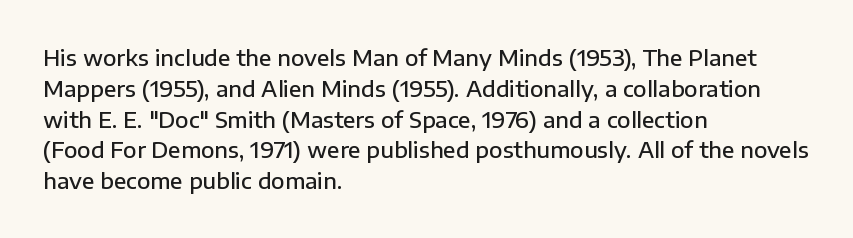
The image shows 22 px text type, upright; set left-aligned, normal line spacing (1.4x), normal letter spacing, not underlined.
